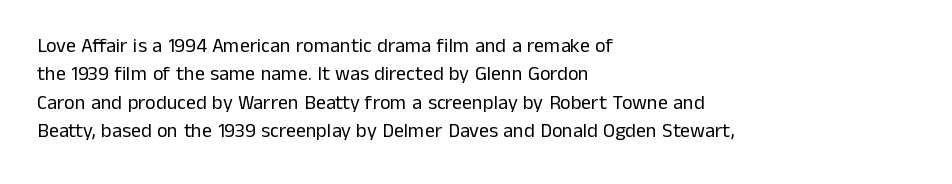
{"italic": "no", "bold": "no", "underline": "no", "align": "left", "line_spacing": "normal", "line_spacing_ratio": 1.42, "letter_spacing": "normal", "letter_spacing_em": 0.0, "glyph_px": 20}
